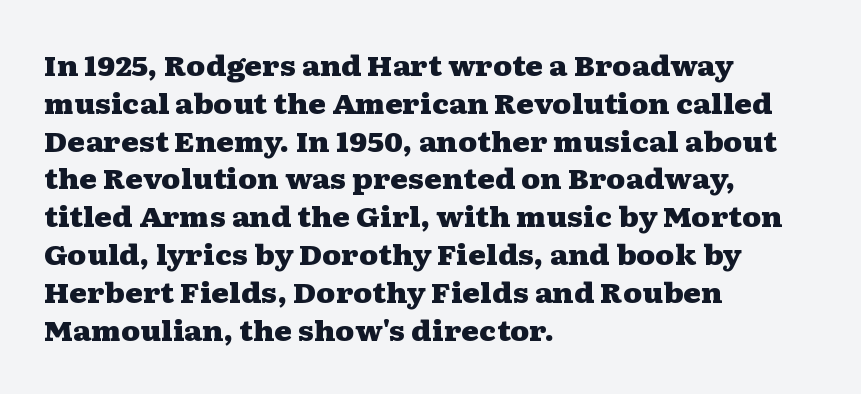
{"italic": "no", "bold": "yes", "underline": "no", "align": "left", "line_spacing": "normal", "line_spacing_ratio": 1.4, "letter_spacing": "normal", "letter_spacing_em": 0.0, "glyph_px": 27}
